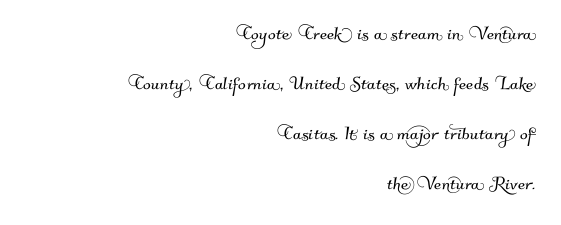
Whoever set this chose breathing room over compactness in the vertical rhythm. Honestly, there is no underline to notice here at all. Is the block centered? No — it sits flush against the right margin. The horizontal fit of the characters is conventional and even.
